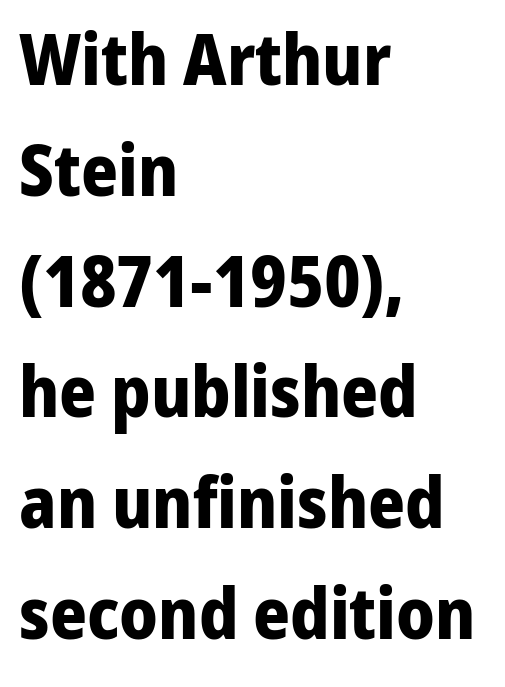
The image shows 71 px bold sans-serif type, upright; set left-aligned, normal line spacing (1.56x), normal letter spacing, not underlined; low stroke contrast and a medium x-height.
